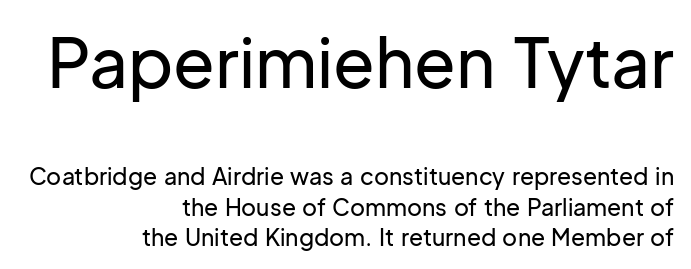
{"serif": "no", "italic": "no", "width": "normal", "stroke_contrast": "low", "x_height": "medium", "monospaced": "no", "underline": "no", "align": "right", "line_spacing": "normal", "line_spacing_ratio": 1.32, "letter_spacing": "normal", "letter_spacing_em": 0.0, "larger_block": "first", "size_ratio": 2.96, "glyph_px": 68}
